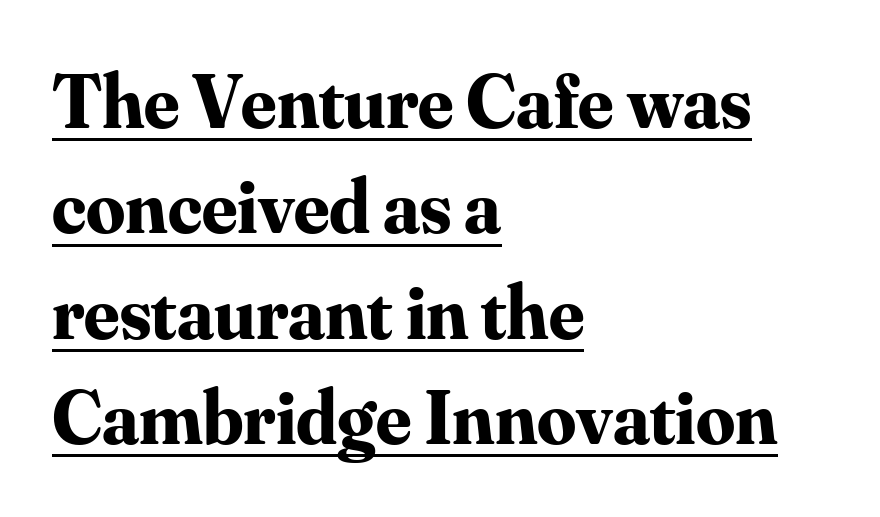
Q: Is the text bold? A: Yes.
Q: Is the text italic (slanted)? A: No, it is upright.
Q: Is the typeface a serif or a sans-serif typeface? A: Serif.
Q: Is the text underlined? A: Yes.
Q: How is the paragraph aligned? A: Left-aligned.
Q: Is the spacing between letters normal or unusually wide? A: Normal.
Q: Is the spacing between lines tight, normal or loose? A: Normal.
Q: Width (condensed, normal, or wide)? A: Normal.
Q: Stroke contrast? A: Medium.
Q: x-height? A: Small.
Q: Monospaced? A: No.
